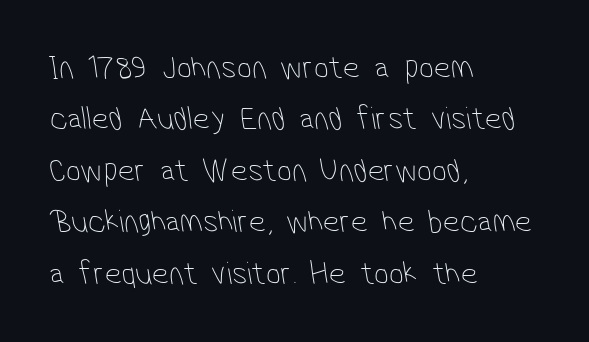
{"serif": "no", "bold": "no", "weight": "thin", "width": "condensed", "stroke_contrast": "low", "x_height": "medium", "monospaced": "no", "underline": "no", "align": "left", "line_spacing": "normal", "line_spacing_ratio": 1.56, "letter_spacing": "normal", "letter_spacing_em": 0.0, "glyph_px": 33}
